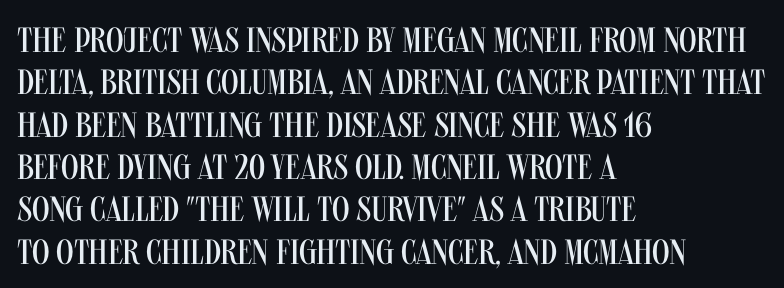
The image shows 35 px regular-weight, condensed sans-serif type, upright; set left-aligned, line spacing 1.21x, normal letter spacing, not underlined; medium stroke contrast and a large x-height.
